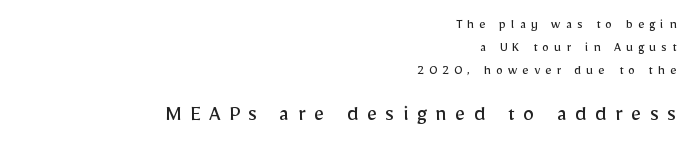
{"italic": "no", "bold": "no", "underline": "no", "align": "right", "line_spacing": "normal", "line_spacing_ratio": 1.64, "letter_spacing": "wide", "letter_spacing_em": 0.36, "larger_block": "second", "size_ratio": 1.64, "glyph_px": 23}
